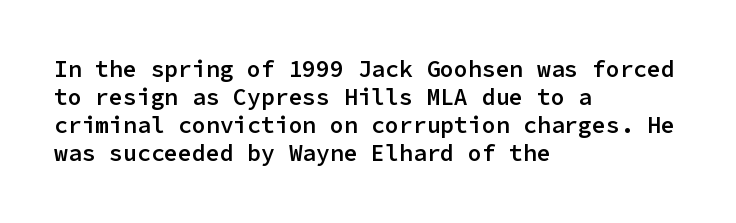
{"italic": "no", "bold": "semi", "underline": "no", "align": "left", "line_spacing_ratio": 1.22, "letter_spacing": "normal", "letter_spacing_em": 0.0, "glyph_px": 23}
